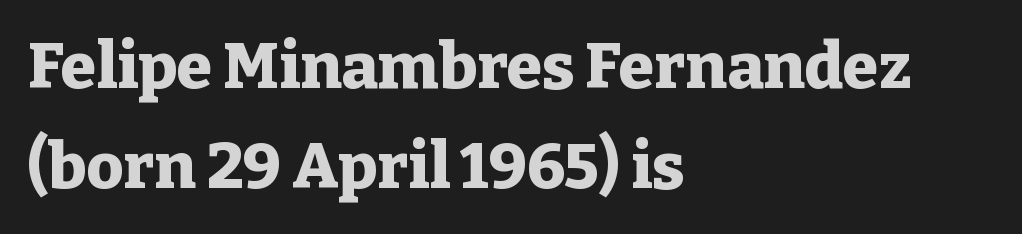
The image shows 64 px heavy serif type, upright; set left-aligned, normal line spacing (1.57x), normal letter spacing, not underlined; low stroke contrast and a medium x-height.
